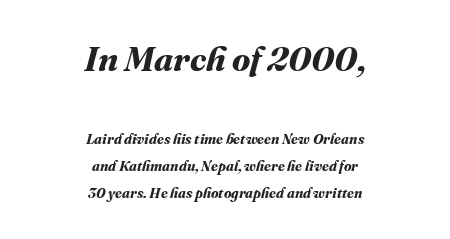
The image shows 34 px bold type; set centered, loose line spacing (1.93x), normal letter spacing, not underlined; the first (top) block is 2.43x larger; medium stroke contrast and a medium x-height.
